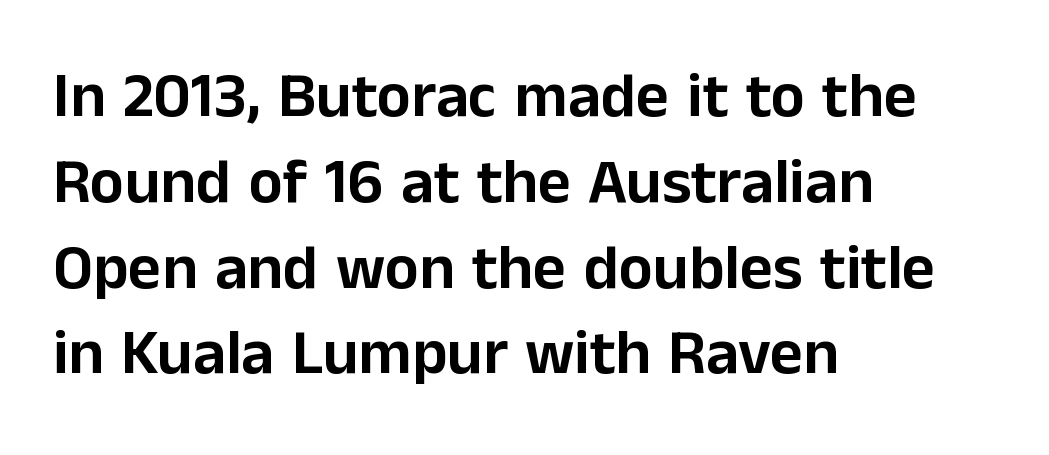
Q: Is the text italic (slanted)? A: No, it is upright.
Q: Is the typeface a serif or a sans-serif typeface? A: Sans-serif.
Q: Is the text underlined? A: No.
Q: How is the paragraph aligned? A: Left-aligned.
Q: Is the spacing between letters normal or unusually wide? A: Normal.
Q: Is the spacing between lines tight, normal or loose? A: Normal.
Q: Width (condensed, normal, or wide)? A: Normal.
Q: Stroke contrast? A: Low.
Q: x-height? A: Medium.
Q: Monospaced? A: No.
